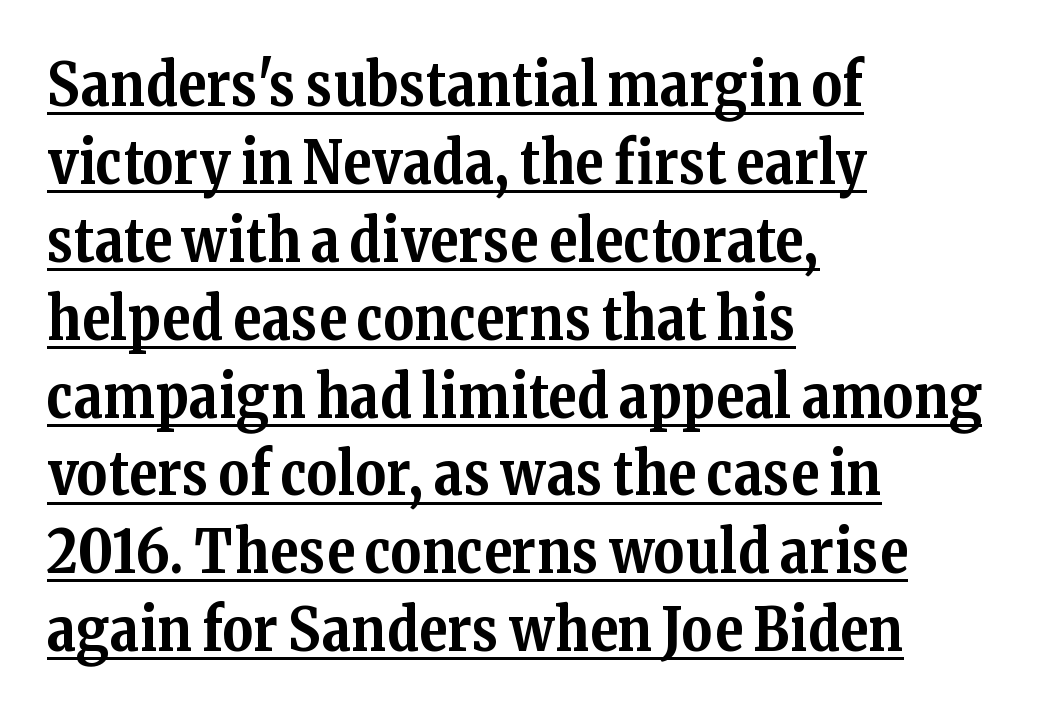
The image shows 59 px bold serif type, upright; set left-aligned, normal line spacing (1.32x), normal letter spacing, underlined; medium stroke contrast and a medium x-height.
